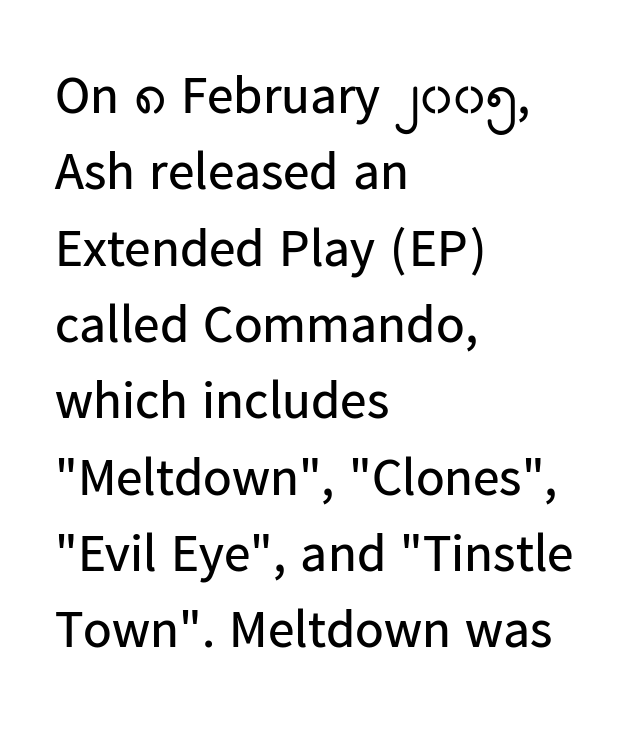
Q: Is the text bold? A: No.
Q: Is the text italic (slanted)? A: No, it is upright.
Q: Is the typeface a serif or a sans-serif typeface? A: Sans-serif.
Q: Is the text underlined? A: No.
Q: How is the paragraph aligned? A: Left-aligned.
Q: Is the spacing between letters normal or unusually wide? A: Normal.
Q: Is the spacing between lines tight, normal or loose? A: Normal.
Q: Width (condensed, normal, or wide)? A: Normal.
Q: Stroke contrast? A: Low.
Q: x-height? A: Medium.
Q: Monospaced? A: No.
